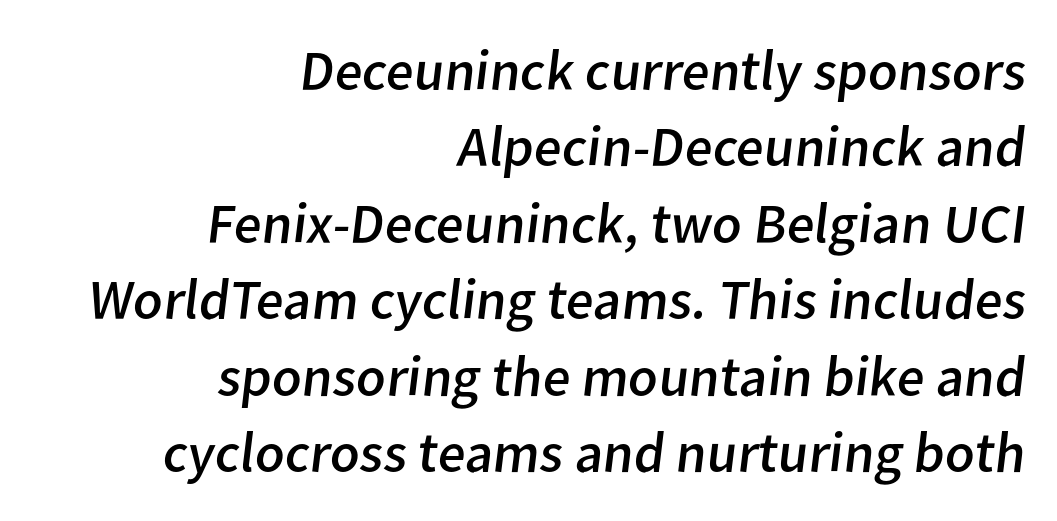
The passage shown is typeset with a sans-serif family. The face used here is proportionally spaced, like ordinary book or web type. A normal amount of white space separates one row of letters from the next. A flush-right, rag-left setting is used for this passage. Stems and bowls with no extra thickness — not bold. Each row of text sits above clean, open space.
